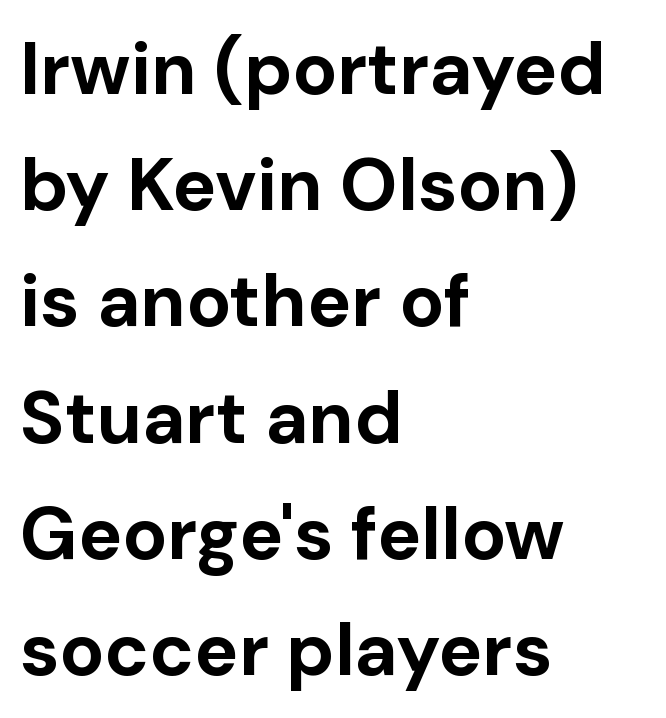
Q: Is the text bold? A: Yes.
Q: Is the text italic (slanted)? A: No, it is upright.
Q: Is the typeface a serif or a sans-serif typeface? A: Sans-serif.
Q: Is the text underlined? A: No.
Q: How is the paragraph aligned? A: Left-aligned.
Q: Is the spacing between letters normal or unusually wide? A: Normal.
Q: Is the spacing between lines tight, normal or loose? A: Normal.
Q: Width (condensed, normal, or wide)? A: Normal.
Q: Stroke contrast? A: Low.
Q: x-height? A: Medium.
Q: Monospaced? A: No.
